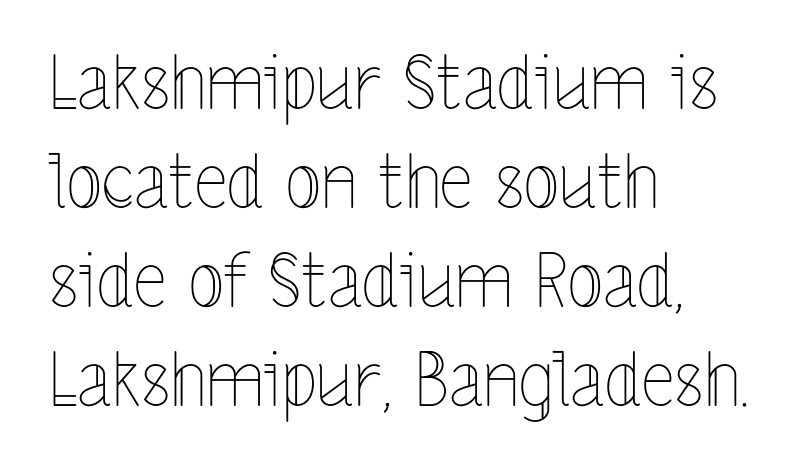
{"italic": "no", "bold": "no", "weight": "thin", "width": "condensed", "x_height": "medium", "monospaced": "no", "underline": "no", "align": "left", "line_spacing": "normal", "line_spacing_ratio": 1.34, "letter_spacing": "normal", "letter_spacing_em": 0.0, "glyph_px": 74}
